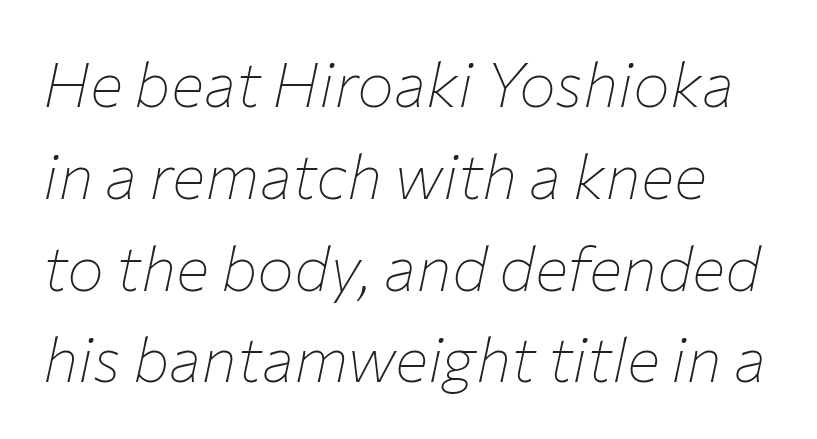
Weight class: somewhere from thin through regular. Descenders hang freely into open space. If you drew a line through each stem, it would be angled. Glyph-to-glyph distance matches everyday printed text. The face used here is proportionally spaced, like ordinary book or web type. The lines sit at an ordinary, default distance from one another.
